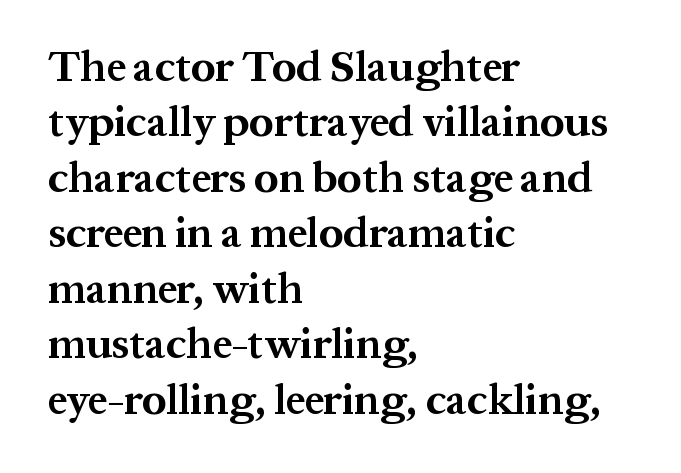
The image shows 43 px bold serif type, upright; set left-aligned, normal line spacing (1.29x), normal letter spacing, not underlined; medium stroke contrast and a medium x-height.
